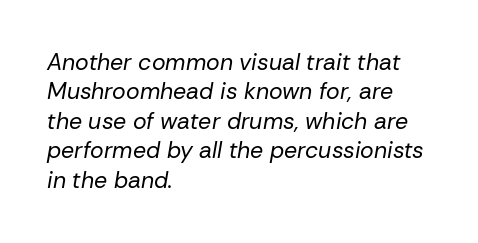
Underline: absent. Stroke mass is kept to a normal reading level or below. The lettering tilts uniformly, giving the passage an italic look. How are the letters spaced? Ordinarily, with no added tracking.
